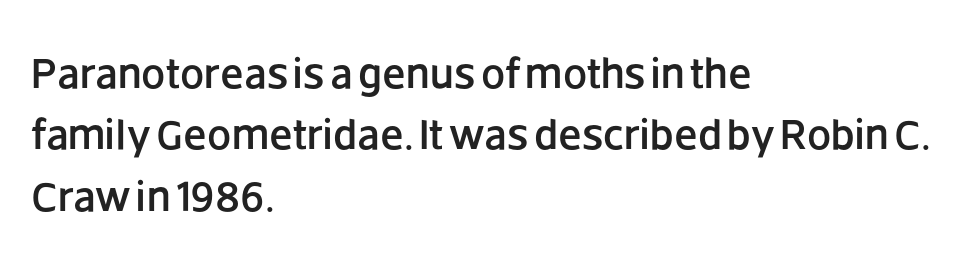
Character widths vary here, with narrow letters taking less room than wide ones. The designer left line spacing at the default. Teacher's note: observe the even left margin — that is flush-left alignment. Characters remain perfectly vertical along every line. Standard letterfit; no display-style spreading of the glyphs.
